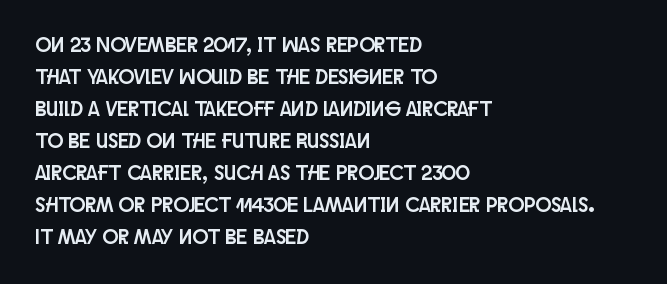
{"italic": "no", "underline": "no", "align": "left", "line_spacing": "normal", "line_spacing_ratio": 1.52, "letter_spacing": "normal", "letter_spacing_em": 0.0, "glyph_px": 21}
